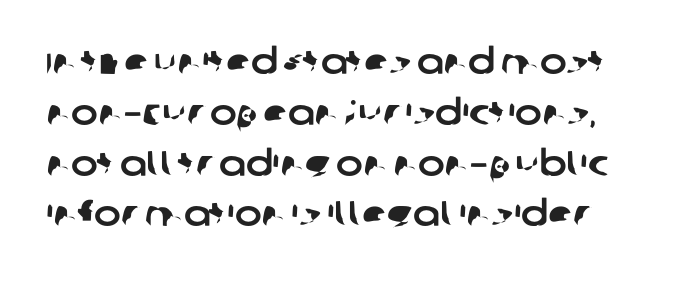
Q: Is the typeface a serif or a sans-serif typeface? A: Sans-serif.
Q: Is the text underlined? A: No.
Q: Is the spacing between letters normal or unusually wide? A: Normal.
Q: Is the spacing between lines tight, normal or loose? A: Normal.
Q: Width (condensed, normal, or wide)? A: Normal.
Q: Stroke contrast? A: Low.
Q: x-height? A: Large.
Q: Monospaced? A: No.
